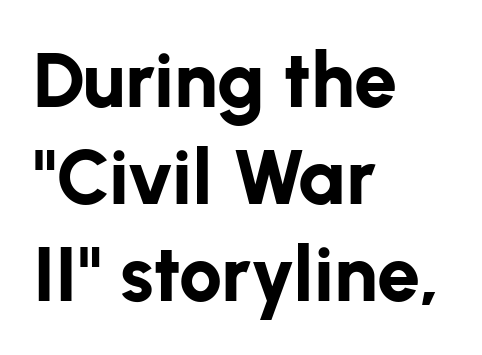
The image shows 77 px bold sans-serif type, upright; set left-aligned, normal line spacing (1.26x), normal letter spacing, not underlined; low stroke contrast and a medium x-height.
